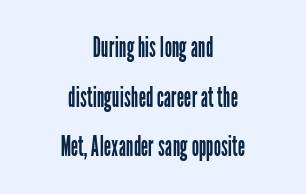
The image shows 29 px regular-weight, condensed sans-serif type, upright; set centered, line spacing 1.71x, normal letter spacing, not underlined; low stroke contrast and a medium x-height.
